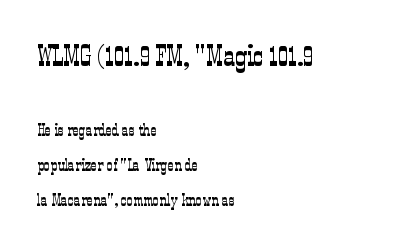
The letters carry serifs — small finishing strokes at the ends of their stems. The line-height multiplier appears high, well above default. The composition opens big and finishes small. Note the varied advance widths — an 'i' is clearly narrower than an 'm'. Upright lettering throughout. The specimen omits any rule beneath the text block's lines.
